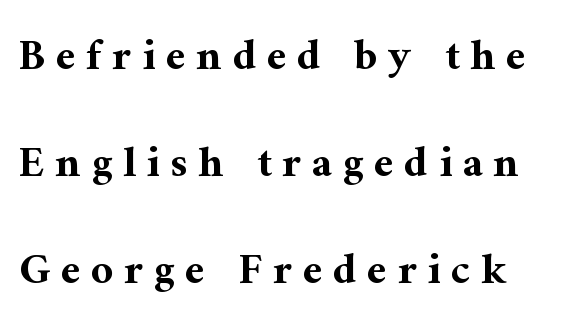
The designer went with a serif here, giving each stem small feet. Heft: maximum for text — a bold. The lines are spread far apart with generous leading. When letters stand straight like this, we call the style roman or upright. Tracking here is generous; glyphs stand well apart from one another. These lines are rendered in a variable-pitch font.
